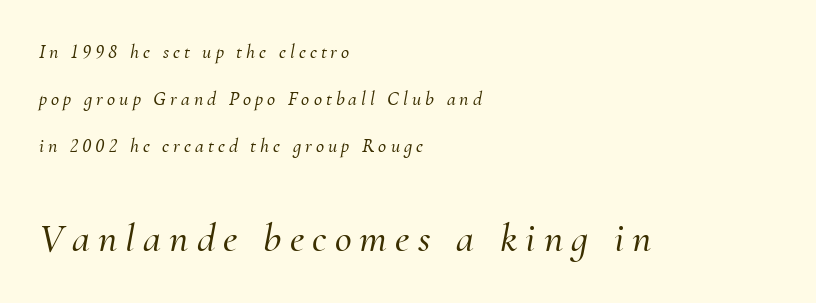
{"serif": "yes", "italic": "yes", "lean": "right", "slant_degrees": 10, "width": "normal", "stroke_contrast": "medium", "x_height": "small", "monospaced": "no", "underline": "no", "align": "left", "line_spacing": "loose", "line_spacing_ratio": 2.36, "letter_spacing": "wide", "letter_spacing_em": 0.2, "larger_block": "second", "size_ratio": 2.05, "glyph_px": 41}
